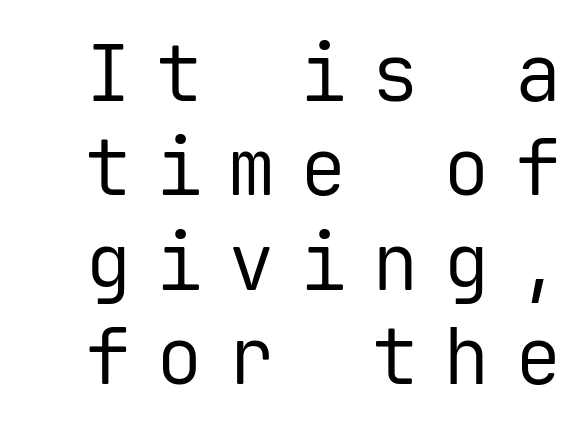
Posture: straight, roman, zero tilt. The glyphs are unaccompanied by any horizontal stroke below them. Think of a typewriter: that constant character pitch is what you see here. You could only call the tracking loose — the letters float apart.
